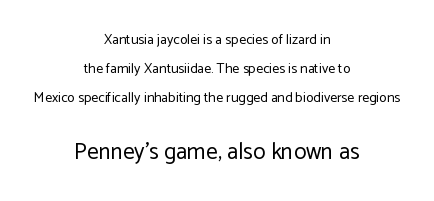
Q: Is the text bold? A: No.
Q: Is the text italic (slanted)? A: No, it is upright.
Q: Is the text underlined? A: No.
Q: How is the paragraph aligned? A: Centered.
Q: Is the spacing between letters normal or unusually wide? A: Normal.
Q: Is the spacing between lines tight, normal or loose? A: Loose.
Q: Which block of text is set in a larger size, the first (top) or the second (bottom)? A: The second (bottom) one.
